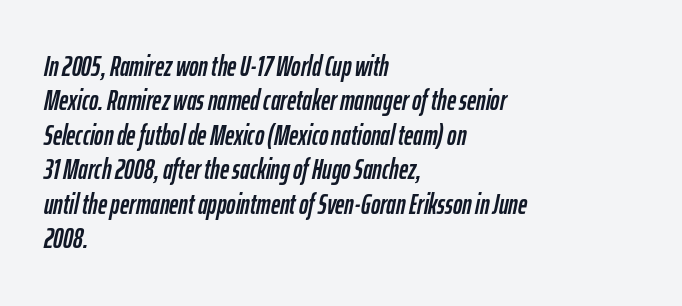
The image shows 28 px condensed type, italic (leaning right); set left-aligned, line spacing 1.23x, normal letter spacing, not underlined; low stroke contrast and a medium x-height.
